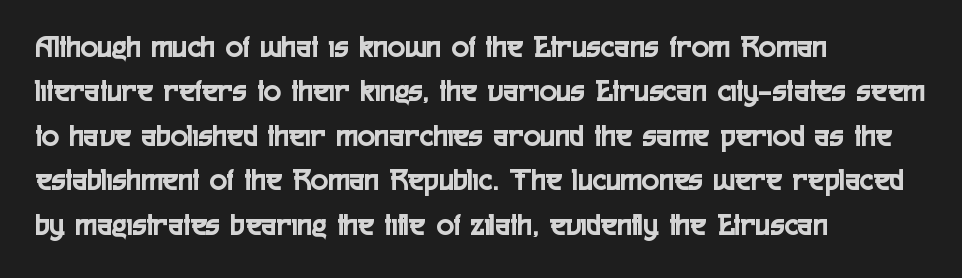
The image shows 32 px condensed sans-serif type, upright; set left-aligned, normal line spacing (1.39x), normal letter spacing, not underlined; a medium x-height.
